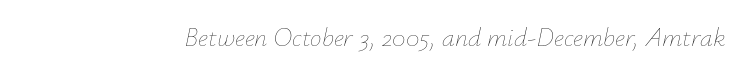
The image shows 26 px text type, italic (leaning right); set normal letter spacing, not underlined.
